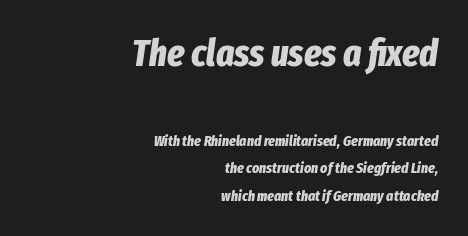
{"italic": "yes", "lean": "right", "slant_degrees": 8, "bold": "yes", "weight": "bold", "width": "condensed", "stroke_contrast": "low", "x_height": "medium", "monospaced": "no", "underline": "no", "align": "right", "line_spacing_ratio": 1.85, "letter_spacing": "normal", "letter_spacing_em": 0.0, "larger_block": "first", "size_ratio": 2.53, "glyph_px": 38}
